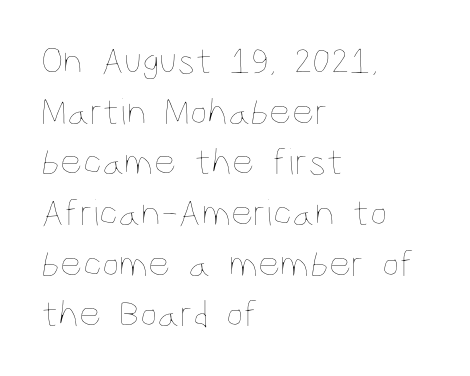
{"italic": "no", "bold": "no", "weight": "thin", "width": "condensed", "stroke_contrast": "low", "x_height": "large", "monospaced": "no", "underline": "no", "align": "left", "line_spacing": "normal", "line_spacing_ratio": 1.3, "letter_spacing": "normal", "letter_spacing_em": 0.0, "glyph_px": 39}
